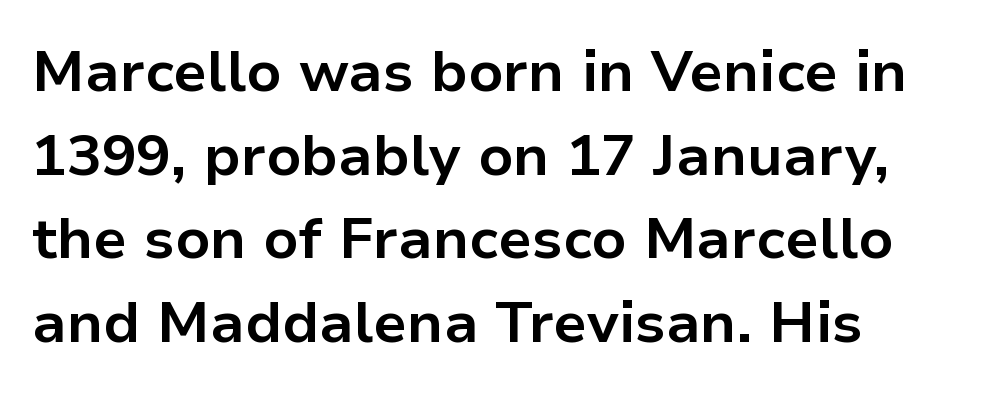
The image shows 58 px bold sans-serif type, upright; set normal line spacing (1.44x), normal letter spacing, not underlined; low stroke contrast and a medium x-height.
